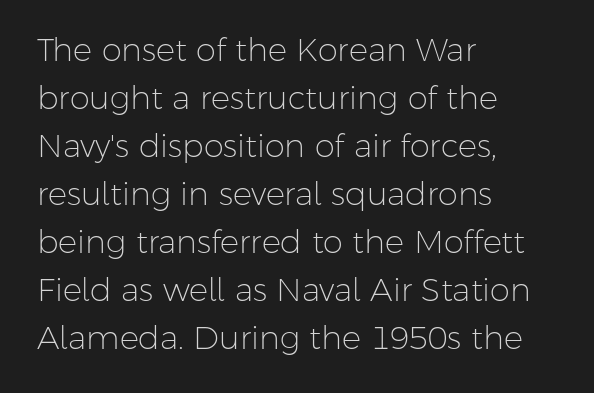
{"serif": "no", "italic": "no", "bold": "no", "weight": "light", "width": "normal", "stroke_contrast": "low", "x_height": "medium", "monospaced": "no", "underline": "no", "align": "left", "line_spacing": "normal", "line_spacing_ratio": 1.5, "letter_spacing": "normal", "letter_spacing_em": 0.0, "glyph_px": 32}
